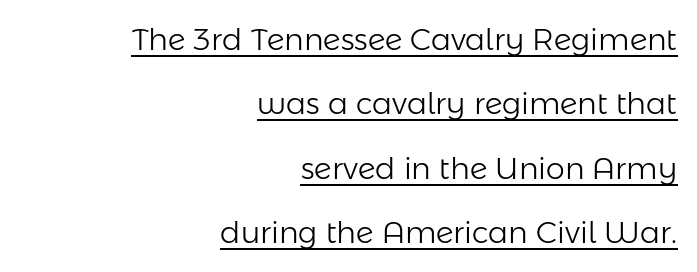
{"serif": "no", "italic": "no", "bold": "no", "weight": "light", "width": "normal", "stroke_contrast": "low", "x_height": "medium", "monospaced": "no", "underline": "yes", "align": "right", "line_spacing": "loose", "line_spacing_ratio": 2.15, "letter_spacing": "normal", "letter_spacing_em": 0.0, "glyph_px": 30}
